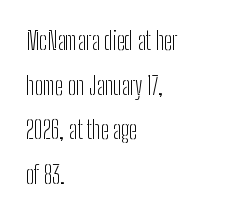
{"italic": "no", "bold": "no", "underline": "no", "align": "left", "line_spacing_ratio": 1.86, "letter_spacing": "normal", "letter_spacing_em": 0.0, "glyph_px": 24}
